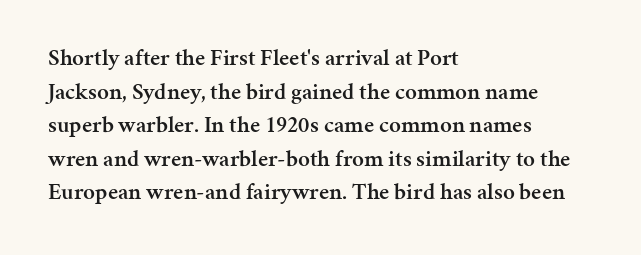
{"italic": "no", "bold": "semi", "underline": "no", "align": "left", "line_spacing": "normal", "line_spacing_ratio": 1.46, "letter_spacing": "normal", "letter_spacing_em": 0.0, "glyph_px": 23}
